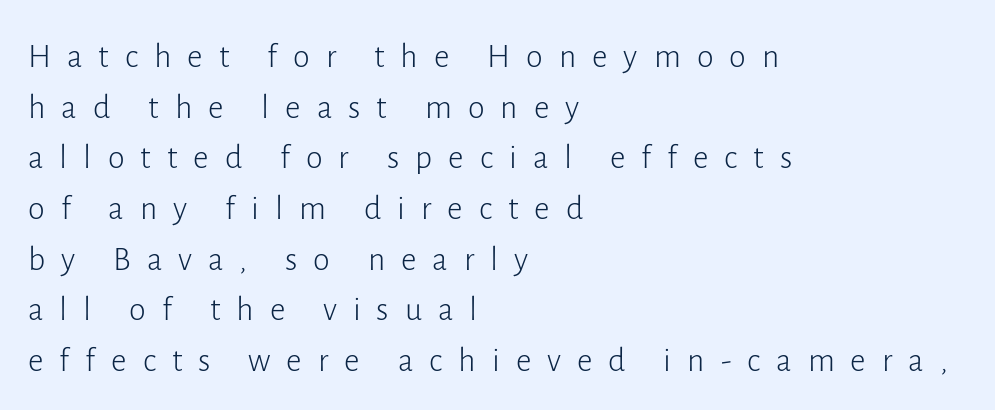
Q: Is the text bold? A: No.
Q: Is the text italic (slanted)? A: No, it is upright.
Q: Is the typeface a serif or a sans-serif typeface? A: Sans-serif.
Q: Is the text underlined? A: No.
Q: How is the paragraph aligned? A: Left-aligned.
Q: Is the spacing between letters normal or unusually wide? A: Unusually wide.
Q: Is the spacing between lines tight, normal or loose? A: Normal.
Q: Width (condensed, normal, or wide)? A: Normal.
Q: Stroke contrast? A: Low.
Q: x-height? A: Medium.
Q: Monospaced? A: No.
